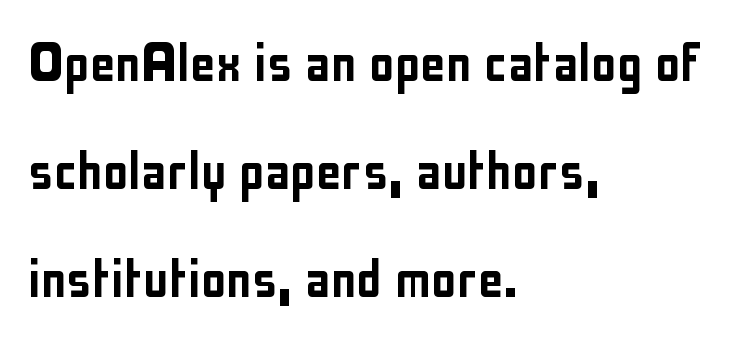
{"serif": "no", "italic": "no", "width": "condensed", "stroke_contrast": "low", "x_height": "medium", "monospaced": "no", "underline": "no", "align": "left", "line_spacing": "normal", "line_spacing_ratio": 1.69, "letter_spacing": "normal", "letter_spacing_em": 0.0, "glyph_px": 64}
